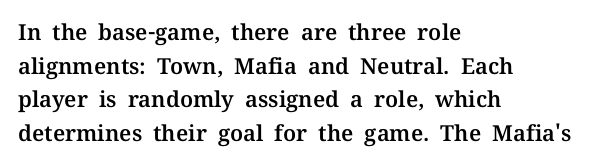
One glance says typical: line gaps are just what's usual. The letters stand upright; this is a roman face. The gap between lines stays unmarked. These lines keep a tight, regular rhythm from letter to letter. Casual observation: everything's shoved over to the left.
